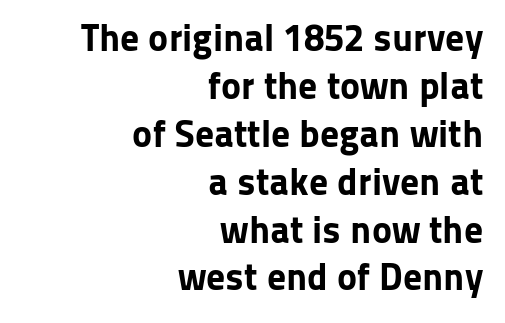
{"serif": "no", "italic": "no", "bold": "yes", "weight": "bold", "width": "normal", "stroke_contrast": "low", "x_height": "medium", "monospaced": "no", "underline": "no", "align": "right", "line_spacing": "normal", "line_spacing_ratio": 1.26, "letter_spacing": "normal", "letter_spacing_em": 0.0, "glyph_px": 38}
